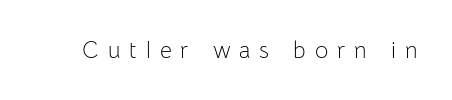
The font sits on the lighter half of the weight spectrum, regular included. Lines of text with bare space underneath. Do the letters lean? They stand straight. Display-style spreading of the glyphs; the letterfit is very open.
